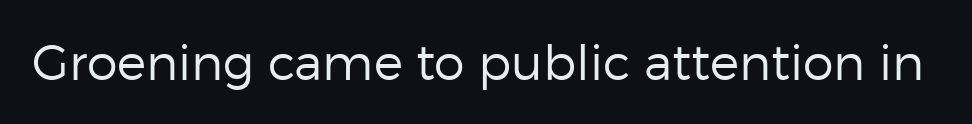
The image shows 49 px regular-weight sans-serif type, upright; set normal letter spacing, not underlined; low stroke contrast and a medium x-height.
